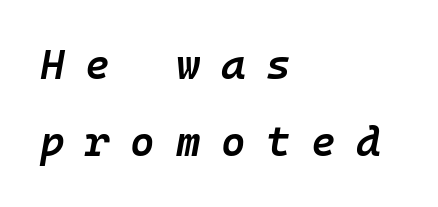
The image shows 42 px semibold type, italic (leaning right), monospaced; set left-aligned, line spacing 1.84x, unusually wide letter spacing (+0.49 em), not underlined; low stroke contrast and a medium x-height.
